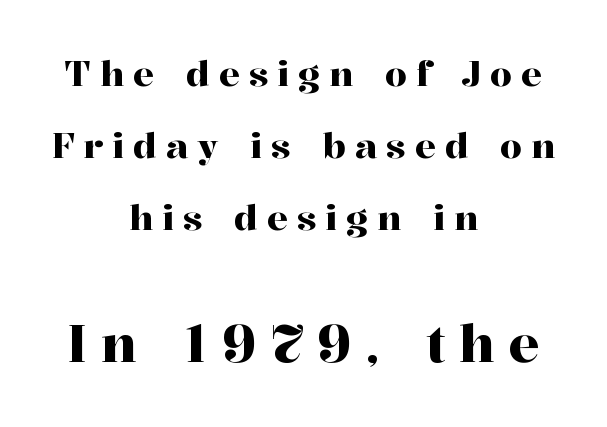
Q: Is the text italic (slanted)? A: No, it is upright.
Q: Is the typeface a serif or a sans-serif typeface? A: Serif.
Q: Is the text underlined? A: No.
Q: How is the paragraph aligned? A: Centered.
Q: Is the spacing between letters normal or unusually wide? A: Unusually wide.
Q: Is the spacing between lines tight, normal or loose? A: Loose.
Q: Which block of text is set in a larger size, the first (top) or the second (bottom)? A: The second (bottom) one.
Q: Width (condensed, normal, or wide)? A: Normal.
Q: Stroke contrast? A: High.
Q: x-height? A: Medium.
Q: Monospaced? A: No.
